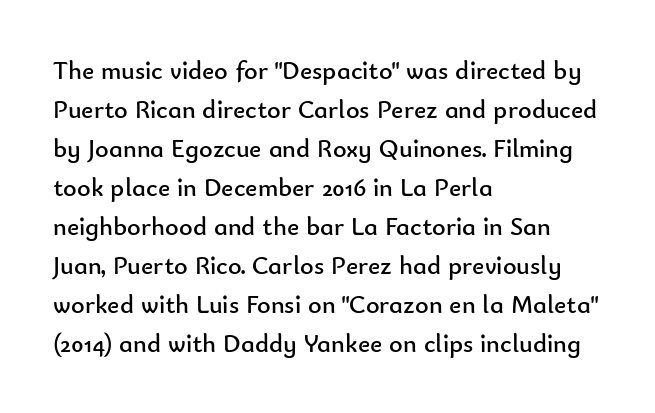
Q: Is the text bold? A: No.
Q: Is the text italic (slanted)? A: No, it is upright.
Q: Is the text underlined? A: No.
Q: How is the paragraph aligned? A: Left-aligned.
Q: Is the spacing between letters normal or unusually wide? A: Normal.
Q: Is the spacing between lines tight, normal or loose? A: Normal.
